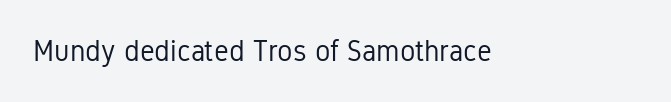
Does the type have serifs? No, each stem ends abruptly. The letters advance in unequal steps, a hallmark of proportional type. On a weight scale, this lands at 450 or below. Inter-character spacing is left at the font's built-in metrics. The space beneath each line is pristine and unruled. Posture: vertical.
